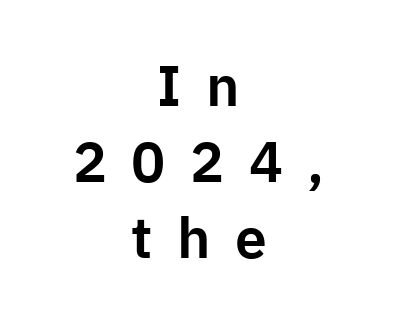
You could not count columns in this text — the font is proportionally spaced. A clean baseline with only descenders dipping below it. If you drew a line through each stem, it would be perfectly vertical. The lines are quadded center.
